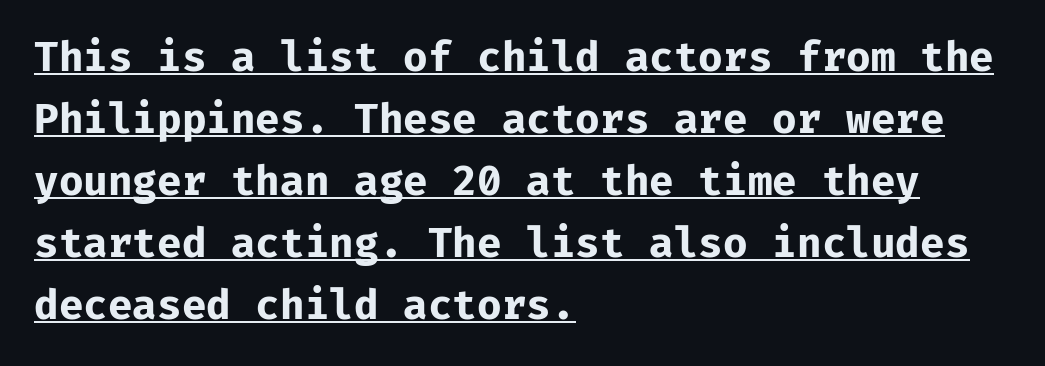
The image shows 40 px bold sans-serif type, upright, monospaced; set left-aligned, normal line spacing (1.55x), normal letter spacing, underlined; low stroke contrast and a medium x-height.
